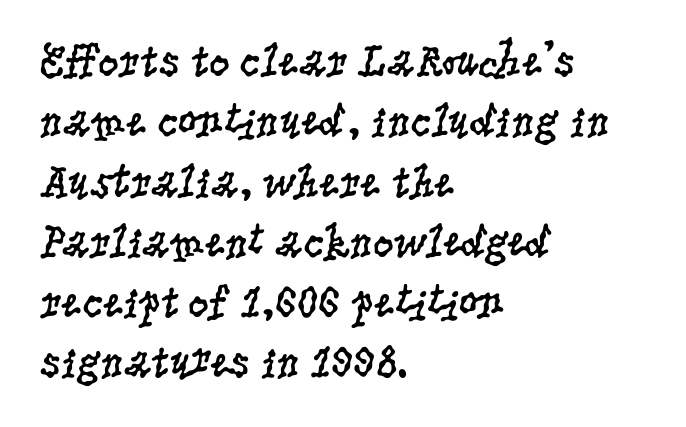
Note the varied advance widths — an 'i' is clearly narrower than an 'm'. Nothing heavy about these letters — not bold at all. The passage shown has conventional tracking throughout. Descenders hang freely into open space. Interline gaps are of average width in this sample.
